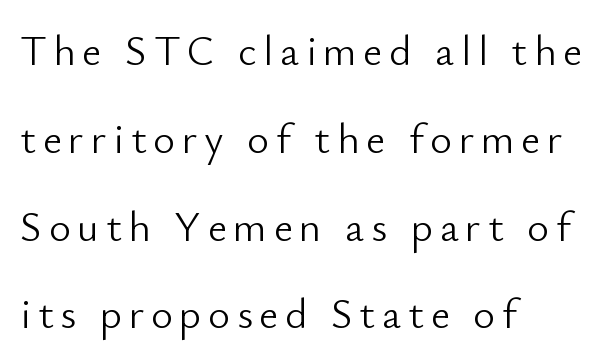
{"serif": "no", "italic": "no", "bold": "no", "weight": "light", "width": "normal", "stroke_contrast": "low", "x_height": "small", "monospaced": "no", "underline": "no", "align": "left", "line_spacing": "loose", "line_spacing_ratio": 2.09, "glyph_px": 42}
